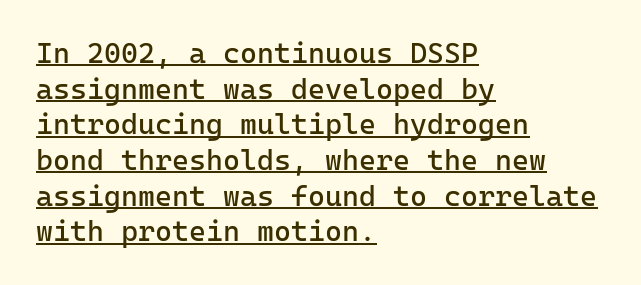
Q: Is the text bold? A: No.
Q: Is the text italic (slanted)? A: No, it is upright.
Q: Is the typeface a serif or a sans-serif typeface? A: Sans-serif.
Q: Is the text underlined? A: Yes.
Q: How is the paragraph aligned? A: Left-aligned.
Q: Is the spacing between letters normal or unusually wide? A: Normal.
Q: Width (condensed, normal, or wide)? A: Normal.
Q: Stroke contrast? A: Low.
Q: x-height? A: Medium.
Q: Monospaced? A: Yes.
